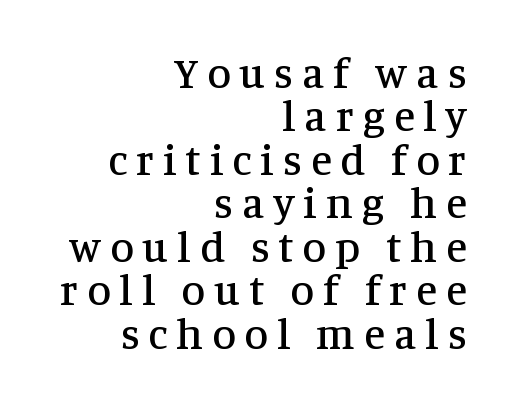
Q: Is the text italic (slanted)? A: No, it is upright.
Q: Is the typeface a serif or a sans-serif typeface? A: Serif.
Q: Is the text underlined? A: No.
Q: How is the paragraph aligned? A: Right-aligned.
Q: Is the spacing between letters normal or unusually wide? A: Unusually wide.
Q: Is the spacing between lines tight, normal or loose? A: Tight.
Q: Width (condensed, normal, or wide)? A: Normal.
Q: Stroke contrast? A: Medium.
Q: x-height? A: Large.
Q: Monospaced? A: No.
